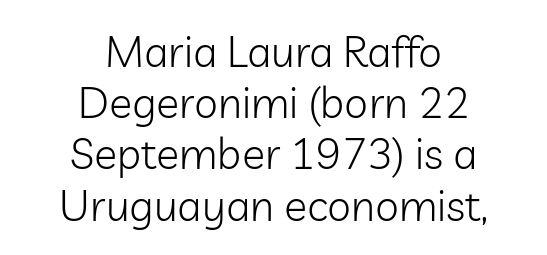
The image shows 43 px light sans-serif type, upright; set centered, line spacing 1.19x, normal letter spacing, not underlined; low stroke contrast and a medium x-height.
